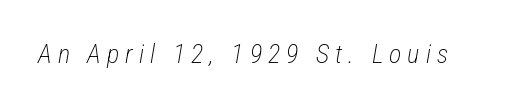
Q: Is the text bold? A: No.
Q: Is the text italic (slanted)? A: Yes, it leans right by about 12 degrees.
Q: Is the text underlined? A: No.
Q: Is the spacing between letters normal or unusually wide? A: Unusually wide.
